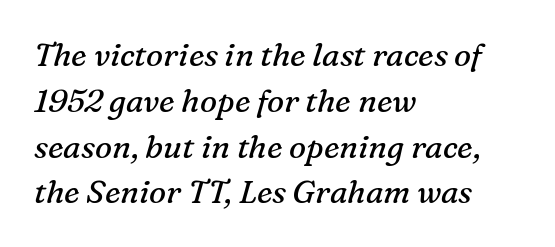
Q: Is the text bold? A: No.
Q: Is the text italic (slanted)? A: Yes, it leans right by about 16 degrees.
Q: Is the typeface a serif or a sans-serif typeface? A: Serif.
Q: Is the text underlined? A: No.
Q: How is the paragraph aligned? A: Left-aligned.
Q: Is the spacing between letters normal or unusually wide? A: Normal.
Q: Is the spacing between lines tight, normal or loose? A: Normal.
Q: Width (condensed, normal, or wide)? A: Normal.
Q: Stroke contrast? A: Medium.
Q: x-height? A: Medium.
Q: Monospaced? A: No.
